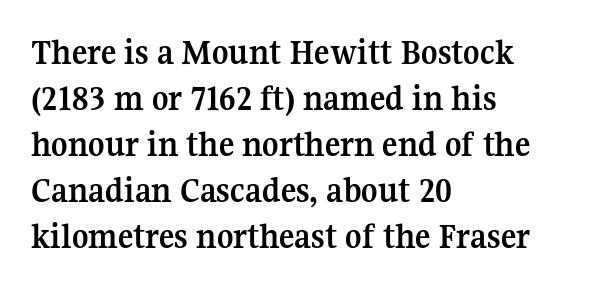
{"serif": "yes", "italic": "no", "bold": "yes", "weight": "semibold", "width": "normal", "stroke_contrast": "medium", "x_height": "medium", "monospaced": "no", "underline": "no", "align": "left", "line_spacing": "normal", "line_spacing_ratio": 1.28, "letter_spacing": "normal", "letter_spacing_em": 0.0, "glyph_px": 36}
